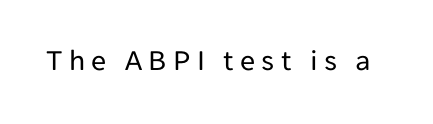
Q: Is the text bold? A: No.
Q: Is the text italic (slanted)? A: No, it is upright.
Q: Is the typeface a serif or a sans-serif typeface? A: Sans-serif.
Q: Is the text underlined? A: No.
Q: Is the spacing between letters normal or unusually wide? A: Unusually wide.
Q: Width (condensed, normal, or wide)? A: Normal.
Q: Stroke contrast? A: Low.
Q: x-height? A: Medium.
Q: Monospaced? A: No.
